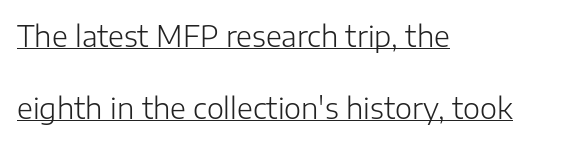
{"serif": "no", "italic": "no", "bold": "no", "weight": "light", "width": "normal", "stroke_contrast": "low", "x_height": "medium", "monospaced": "no", "underline": "yes", "align": "left", "line_spacing": "loose", "line_spacing_ratio": 2.47, "letter_spacing": "normal", "letter_spacing_em": 0.0, "glyph_px": 29}
